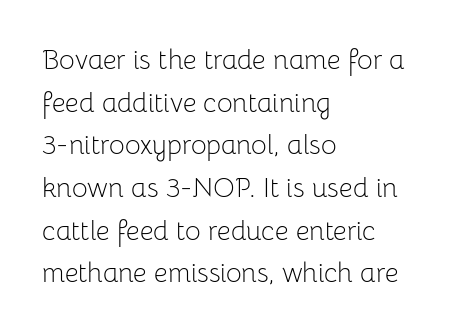
{"italic": "no", "bold": "no", "underline": "no", "align": "left", "line_spacing": "normal", "line_spacing_ratio": 1.58, "letter_spacing": "normal", "letter_spacing_em": 0.0, "glyph_px": 27}
